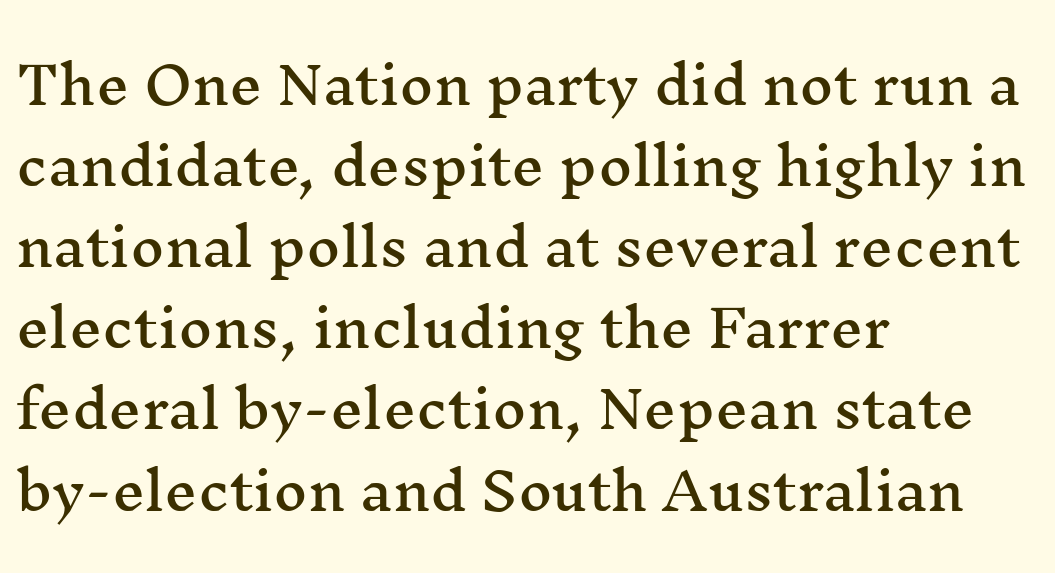
Q: Is the text italic (slanted)? A: No, it is upright.
Q: Is the typeface a serif or a sans-serif typeface? A: Serif.
Q: Is the text underlined? A: No.
Q: How is the paragraph aligned? A: Left-aligned.
Q: Is the spacing between letters normal or unusually wide? A: Normal.
Q: Is the spacing between lines tight, normal or loose? A: Normal.
Q: Width (condensed, normal, or wide)? A: Wide.
Q: Stroke contrast? A: Medium.
Q: x-height? A: Medium.
Q: Monospaced? A: No.
